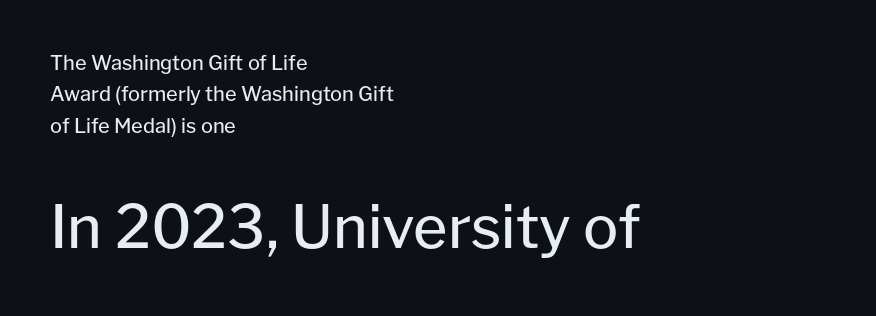
The image shows 59 px regular-weight sans-serif type, upright; set left-aligned, normal line spacing (1.57x), normal letter spacing, not underlined; the second (bottom) block is 2.95x larger; low stroke contrast and a medium x-height.
